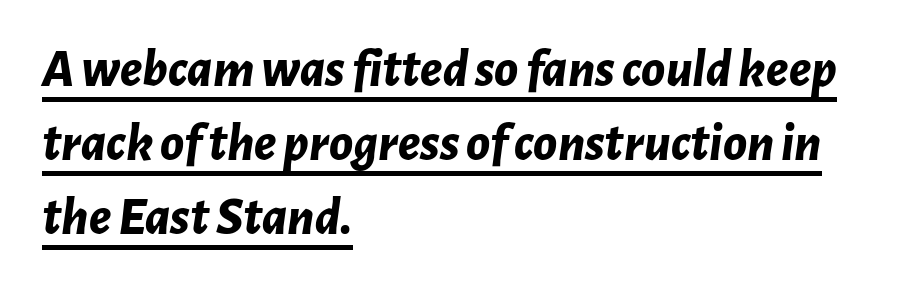
Q: Is the text bold? A: Yes.
Q: Is the text italic (slanted)? A: Yes, it leans right by about 7 degrees.
Q: Is the text underlined? A: Yes.
Q: How is the paragraph aligned? A: Left-aligned.
Q: Is the spacing between letters normal or unusually wide? A: Normal.
Q: Is the spacing between lines tight, normal or loose? A: Normal.
Q: Width (condensed, normal, or wide)? A: Normal.
Q: Stroke contrast? A: Low.
Q: x-height? A: Medium.
Q: Monospaced? A: No.
